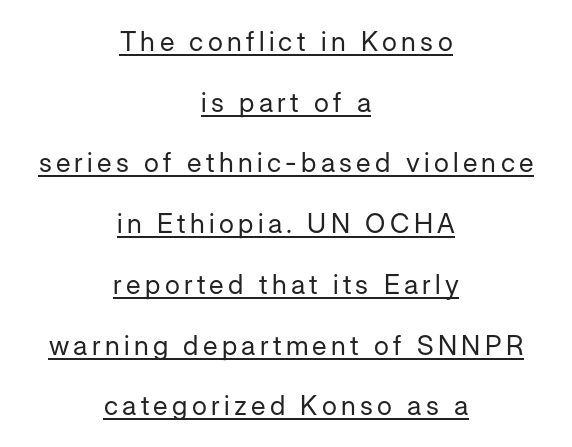
The image shows 27 px text type, upright; set centered, loose line spacing (2.25x), underlined.
